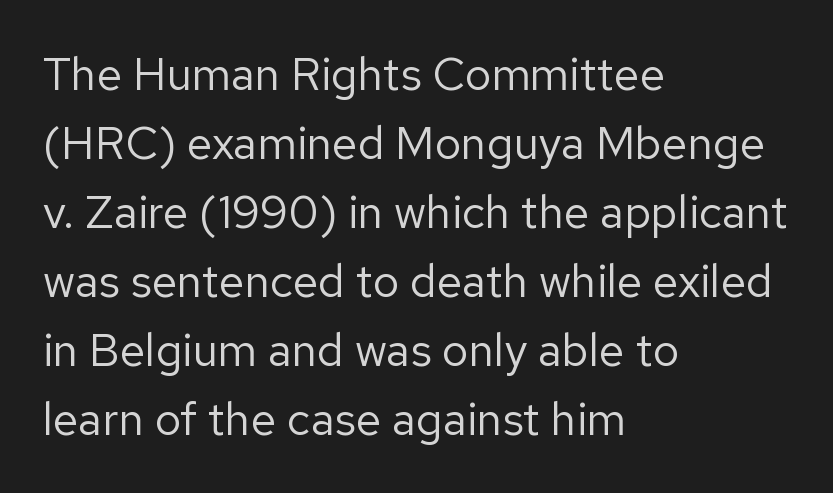
{"serif": "no", "italic": "no", "bold": "no", "weight": "regular", "width": "normal", "stroke_contrast": "low", "x_height": "medium", "monospaced": "no", "underline": "no", "align": "left", "line_spacing": "normal", "line_spacing_ratio": 1.5, "letter_spacing": "normal", "letter_spacing_em": 0.0, "glyph_px": 46}
